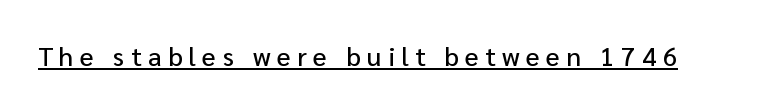
{"italic": "no", "underline": "yes", "letter_spacing": "wide", "letter_spacing_em": 0.25, "glyph_px": 26}
